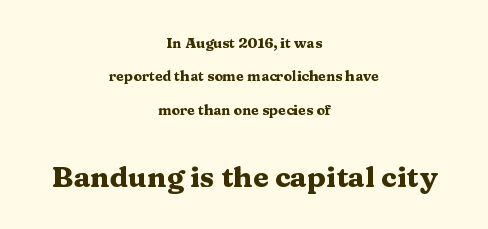
Q: Is the text bold? A: Yes.
Q: Is the text italic (slanted)? A: No, it is upright.
Q: Is the typeface a serif or a sans-serif typeface? A: Serif.
Q: Is the text underlined? A: No.
Q: How is the paragraph aligned? A: Centered.
Q: Is the spacing between letters normal or unusually wide? A: Normal.
Q: Is the spacing between lines tight, normal or loose? A: Loose.
Q: Which block of text is set in a larger size, the first (top) or the second (bottom)? A: The second (bottom) one.
Q: Width (condensed, normal, or wide)? A: Wide.
Q: Stroke contrast? A: Medium.
Q: x-height? A: Medium.
Q: Monospaced? A: No.
